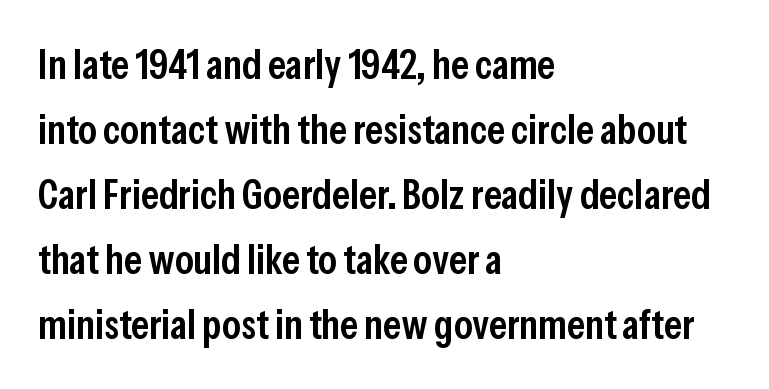
Q: Is the text bold? A: Semi-bold.
Q: Is the text italic (slanted)? A: No, it is upright.
Q: Is the typeface a serif or a sans-serif typeface? A: Sans-serif.
Q: Is the text underlined? A: No.
Q: How is the paragraph aligned? A: Left-aligned.
Q: Is the spacing between letters normal or unusually wide? A: Normal.
Q: Is the spacing between lines tight, normal or loose? A: Normal.
Q: Width (condensed, normal, or wide)? A: Condensed.
Q: Stroke contrast? A: Low.
Q: x-height? A: Medium.
Q: Monospaced? A: No.
